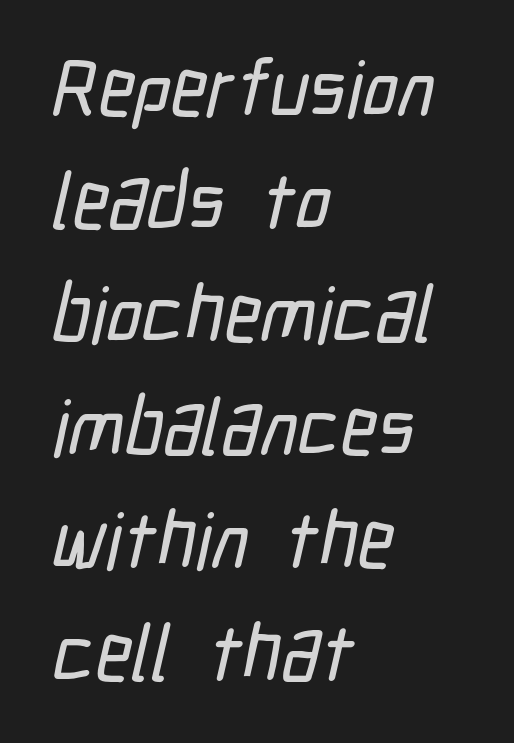
Q: Is the typeface a serif or a sans-serif typeface? A: Sans-serif.
Q: Is the text underlined? A: No.
Q: How is the paragraph aligned? A: Left-aligned.
Q: Is the spacing between letters normal or unusually wide? A: Normal.
Q: Is the spacing between lines tight, normal or loose? A: Normal.
Q: Width (condensed, normal, or wide)? A: Condensed.
Q: Stroke contrast? A: Low.
Q: x-height? A: Medium.
Q: Monospaced? A: No.
